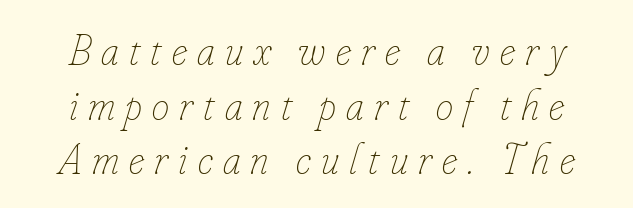
Centered paragraph, ragged on both sides. These glyphs show unthickened strokes, regular width or finer. You could not count columns in this text — the font is proportionally spaced. Looking at the ascenders, they clearly lean. Words appear elongated and porous because spacing is wide.
